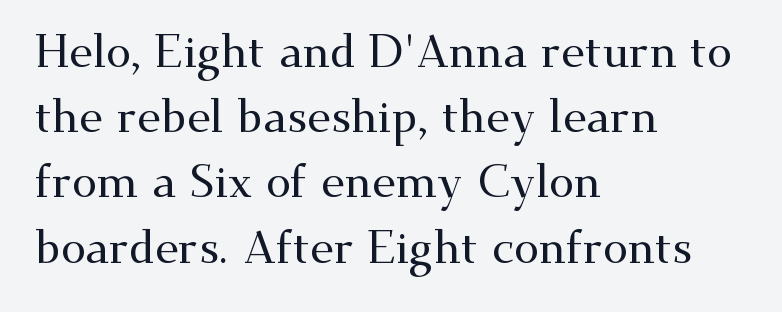
Is this a fixed-width face? No — the glyphs have proportional, varying widths. Notice how the passage keeps a crisp vertical edge on the left only. Posture: upright roman. Leading matches the norm, producing a regular column. Classification — serif.
